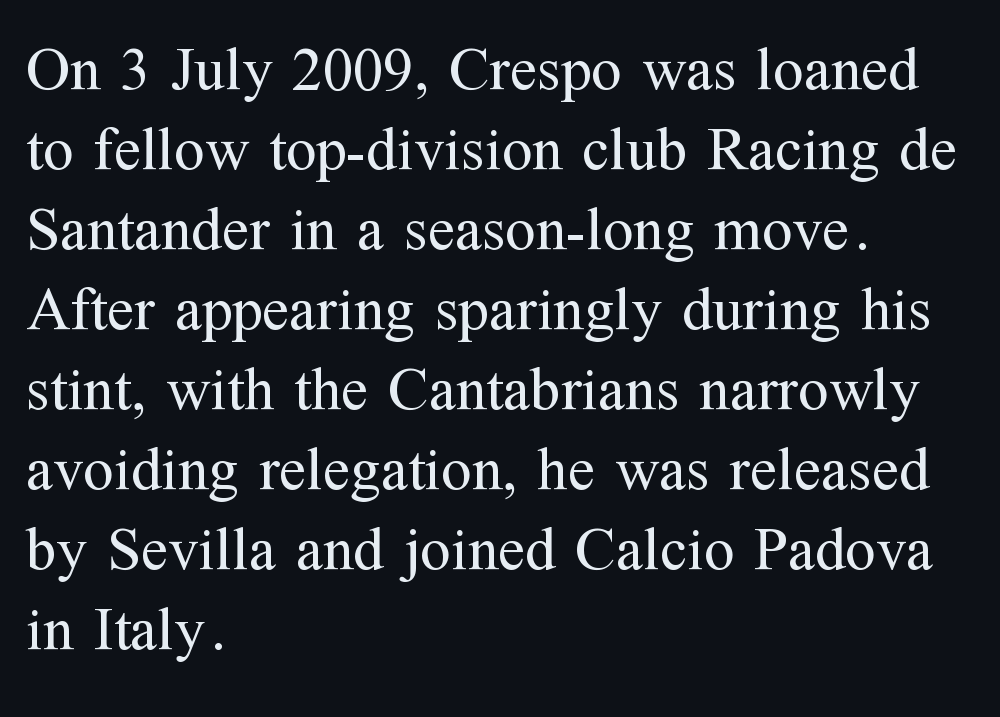
The letters advance in unequal steps, a hallmark of proportional type. Each letter's strokes conclude with small projecting serifs. Interline gaps are of average width in this sample. Plain, unruled lines of type. The type is set solid horizontally, with unmodified tracking.
